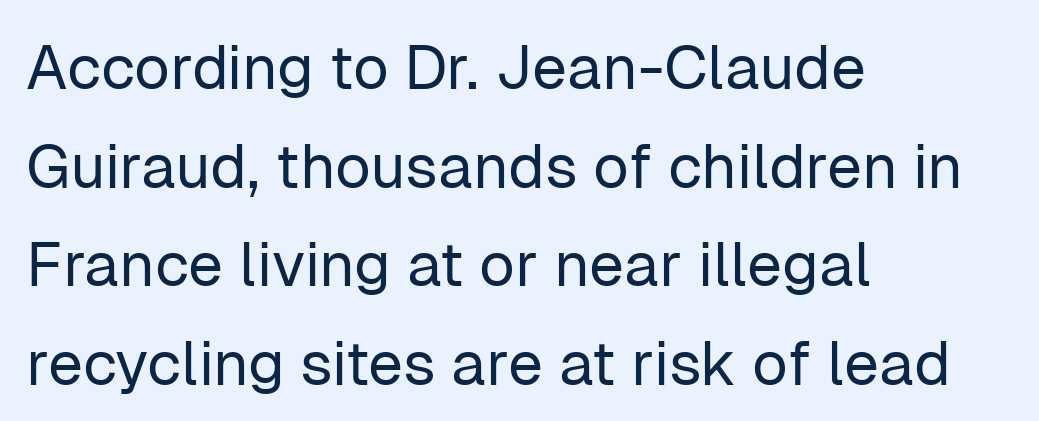
The image shows 62 px regular-weight sans-serif type, upright; set left-aligned, normal line spacing (1.59x), normal letter spacing, not underlined; low stroke contrast and a medium x-height.
